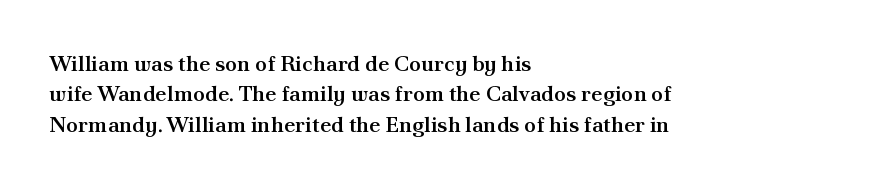
The lines sit at an ordinary, default distance from one another. Letter spacing: default. Check under the words: just untouched page. In terms of weight, the rendering is demibold, just under bold. Short and long lines alike share a common starting point at left. Quick note: not italic, upright.
